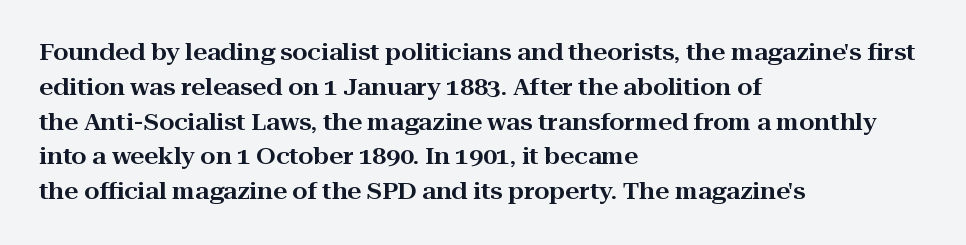
The letters stand straight up with perfectly vertical stems. The strip under each line holds only bare page. Each new line begins a customary step beneath the previous one. Inter-character spacing is left at the font's built-in metrics. The paragraph shown leans on its left margin.
